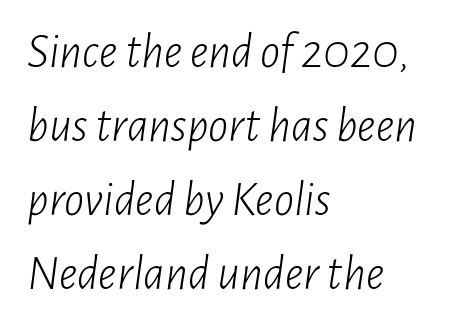
Character widths vary here, with narrow letters taking less room than wide ones. Tall strokes in this sample are angled rather than plumb. The area under the type is left untouched. Honestly, the row spacing looks completely unremarkable. Compared with typical body copy, the letter spacing here is the same. The passage shown is not bold in any degree.
